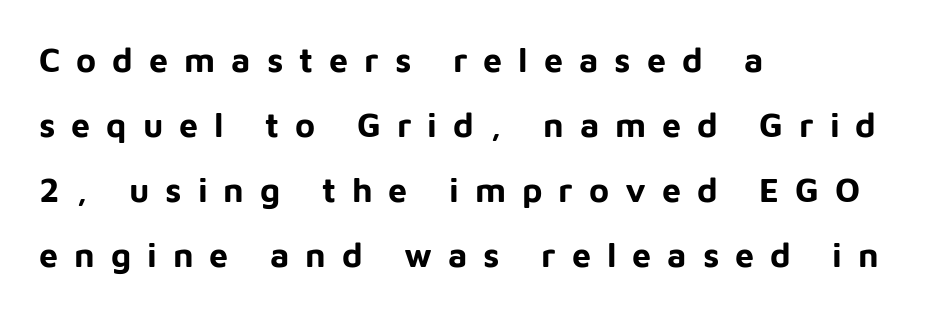
{"serif": "no", "italic": "no", "bold": "yes", "weight": "bold", "width": "normal", "stroke_contrast": "low", "x_height": "medium", "monospaced": "no", "underline": "no", "align": "left", "line_spacing": "loose", "line_spacing_ratio": 1.91, "letter_spacing": "wide", "letter_spacing_em": 0.47, "glyph_px": 34}
